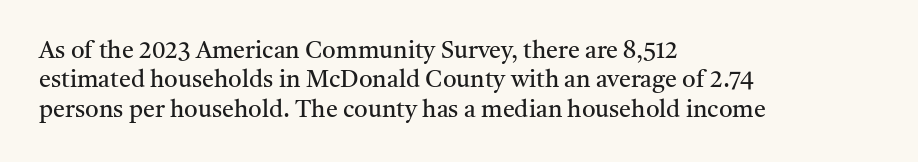
{"italic": "no", "bold": "no", "underline": "no", "align": "left", "line_spacing_ratio": 1.22, "letter_spacing": "normal", "letter_spacing_em": 0.0, "glyph_px": 24}
